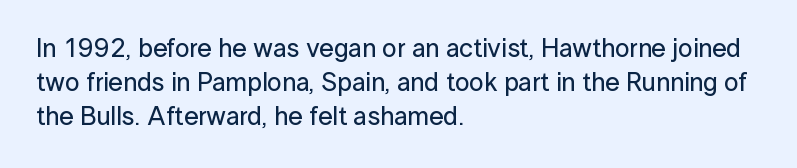
Q: Is the text italic (slanted)? A: No, it is upright.
Q: Is the text underlined? A: No.
Q: How is the paragraph aligned? A: Left-aligned.
Q: Is the spacing between letters normal or unusually wide? A: Normal.
Q: Is the spacing between lines tight, normal or loose? A: Normal.
